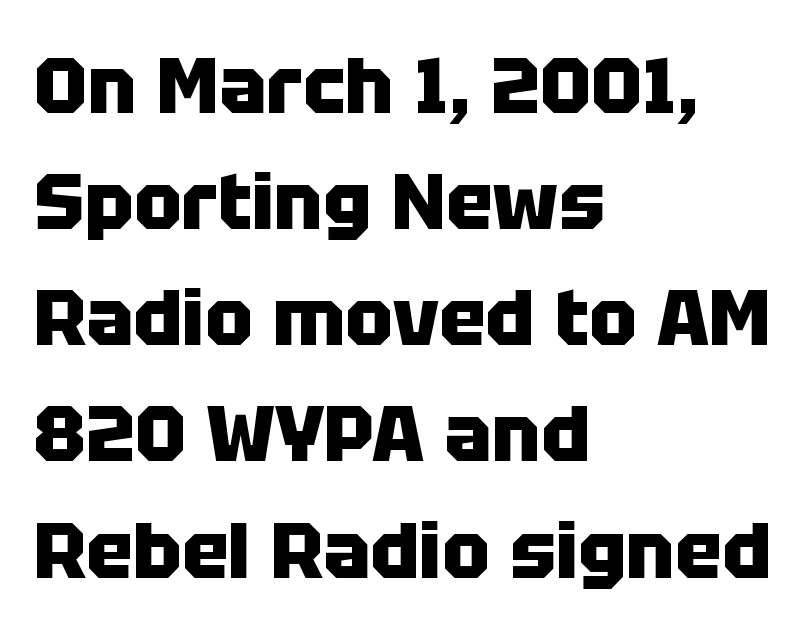
{"serif": "no", "italic": "no", "bold": "yes", "weight": "heavy", "width": "normal", "stroke_contrast": "low", "x_height": "large", "monospaced": "no", "underline": "no", "align": "left", "line_spacing": "normal", "line_spacing_ratio": 1.47, "letter_spacing": "normal", "letter_spacing_em": 0.0, "glyph_px": 79}
